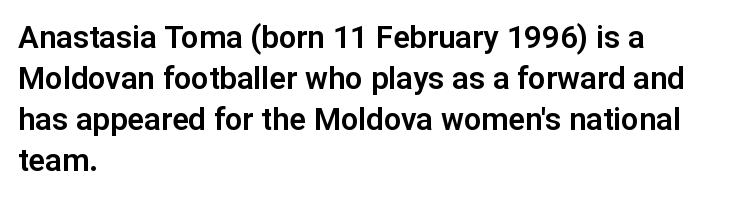
{"serif": "no", "italic": "no", "width": "normal", "stroke_contrast": "low", "x_height": "medium", "monospaced": "no", "underline": "no", "align": "left", "line_spacing": "normal", "line_spacing_ratio": 1.32, "letter_spacing": "normal", "letter_spacing_em": 0.0, "glyph_px": 31}
